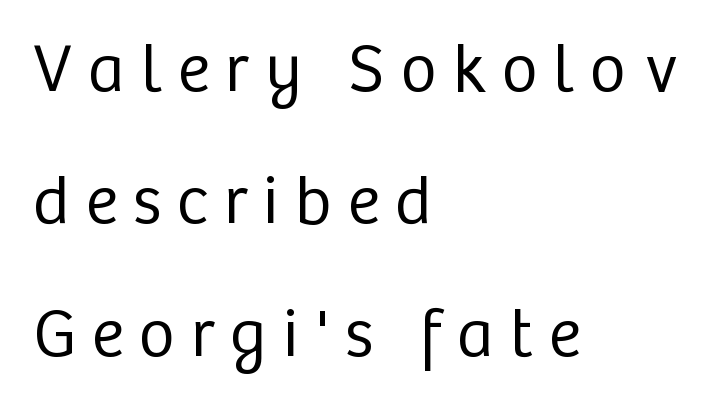
{"serif": "no", "italic": "no", "bold": "no", "weight": "regular", "width": "normal", "stroke_contrast": "low", "x_height": "medium", "monospaced": "no", "underline": "no", "align": "left", "line_spacing": "loose", "line_spacing_ratio": 1.92, "letter_spacing": "wide", "letter_spacing_em": 0.23, "glyph_px": 69}
